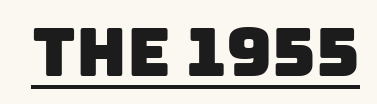
Q: Is the typeface a serif or a sans-serif typeface? A: Sans-serif.
Q: Is the text underlined? A: Yes.
Q: Is the spacing between letters normal or unusually wide? A: Normal.
Q: Width (condensed, normal, or wide)? A: Normal.
Q: Stroke contrast? A: Low.
Q: x-height? A: Large.
Q: Monospaced? A: No.
